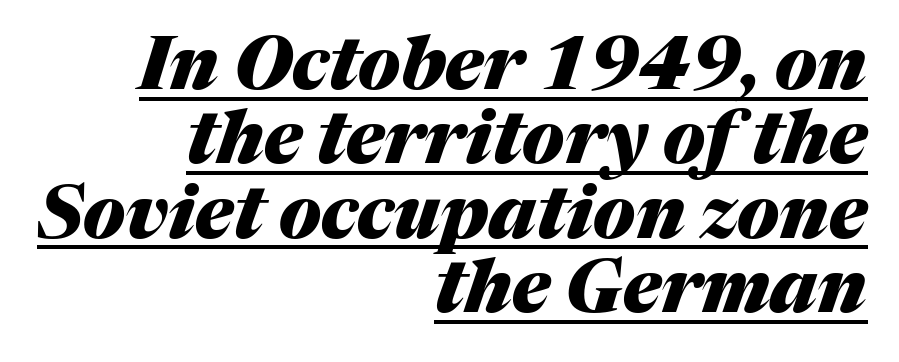
The text block is weighted toward the right margin, trailing off unevenly leftward. The sample's only ornament is a line tracing under the words. The vertical gap from one line to the next is small. The font is running at its bold setting.
